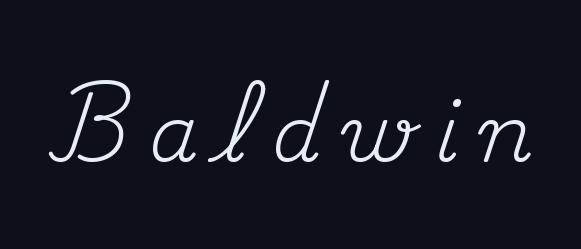
A light-to-regular cut is what we see here. The face used here is proportionally spaced, like ordinary book or web type. Quick note: underline off. The letterforms stand isolated, each surrounded by extra space. Is this a sans? No — the strokes have serifs.
